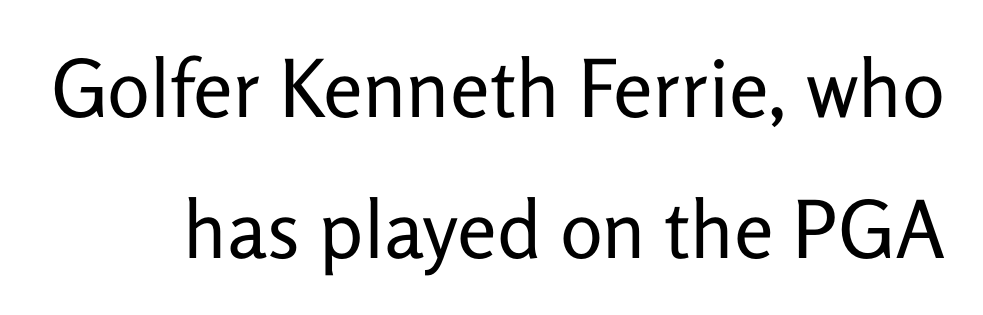
{"serif": "no", "italic": "no", "bold": "no", "weight": "regular", "width": "normal", "stroke_contrast": "low", "x_height": "medium", "monospaced": "no", "underline": "no", "line_spacing_ratio": 1.76, "letter_spacing": "normal", "letter_spacing_em": 0.0, "glyph_px": 80}
